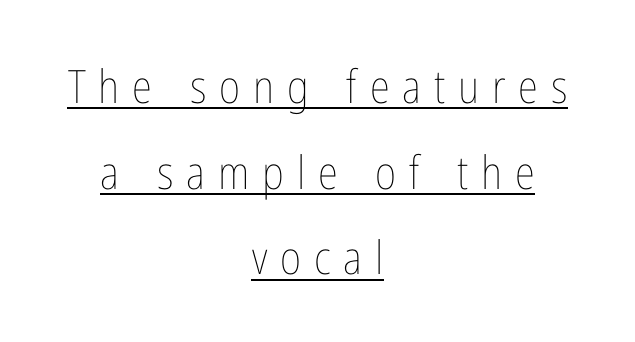
The image shows 46 px thin, condensed type, upright; set centered, line spacing 1.86x, unusually wide letter spacing (+0.28 em), underlined; low stroke contrast and a medium x-height.
